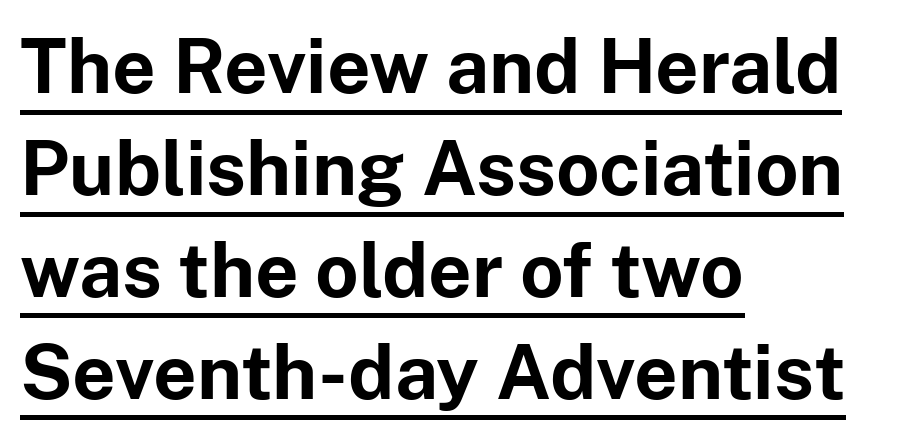
{"serif": "no", "italic": "no", "bold": "yes", "weight": "bold", "width": "normal", "stroke_contrast": "low", "x_height": "medium", "monospaced": "no", "underline": "yes", "align": "left", "line_spacing": "normal", "line_spacing_ratio": 1.34, "letter_spacing": "normal", "letter_spacing_em": 0.0, "glyph_px": 76}
